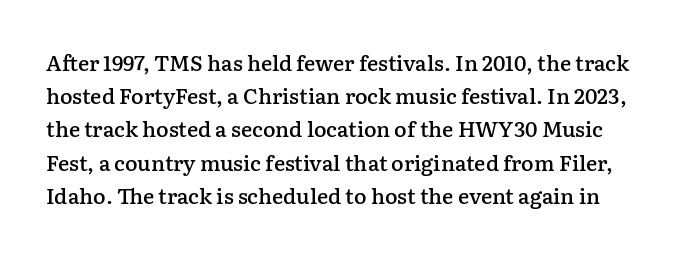
The image shows 21 px text type, upright; set normal line spacing (1.58x), normal letter spacing, not underlined.
